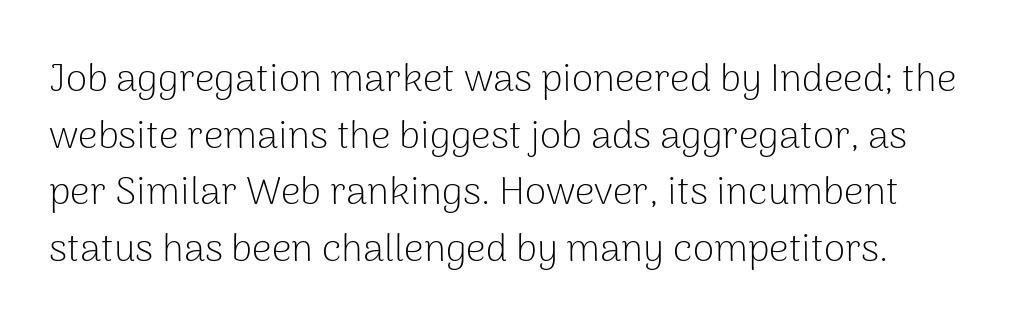
Q: Is the text bold? A: No.
Q: Is the text italic (slanted)? A: No, it is upright.
Q: Is the typeface a serif or a sans-serif typeface? A: Sans-serif.
Q: Is the text underlined? A: No.
Q: Is the spacing between letters normal or unusually wide? A: Normal.
Q: Is the spacing between lines tight, normal or loose? A: Normal.
Q: Width (condensed, normal, or wide)? A: Normal.
Q: Stroke contrast? A: Low.
Q: x-height? A: Medium.
Q: Monospaced? A: No.
